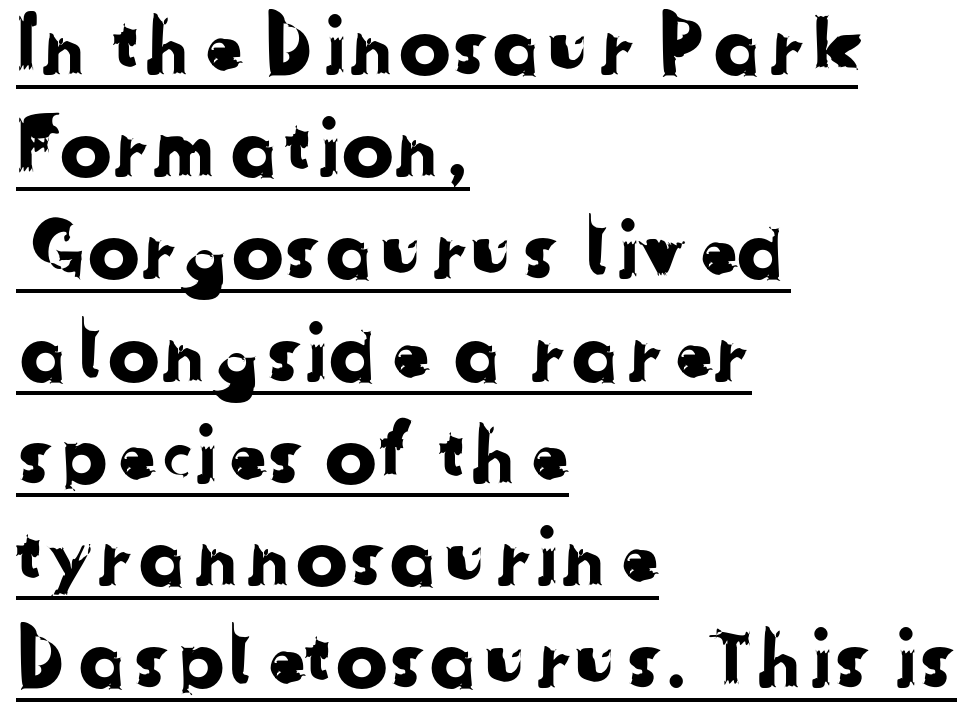
{"serif": "no", "width": "normal", "stroke_contrast": "low", "x_height": "medium", "monospaced": "no", "underline": "yes", "align": "left", "line_spacing": "normal", "line_spacing_ratio": 1.31, "letter_spacing": "normal", "letter_spacing_em": 0.0, "glyph_px": 78}
